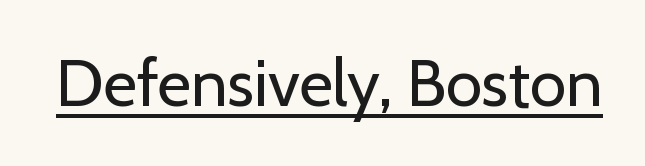
Q: Is the text bold? A: No.
Q: Is the text italic (slanted)? A: No, it is upright.
Q: Is the typeface a serif or a sans-serif typeface? A: Sans-serif.
Q: Is the text underlined? A: Yes.
Q: Is the spacing between letters normal or unusually wide? A: Normal.
Q: Width (condensed, normal, or wide)? A: Normal.
Q: Stroke contrast? A: Low.
Q: x-height? A: Medium.
Q: Monospaced? A: No.
